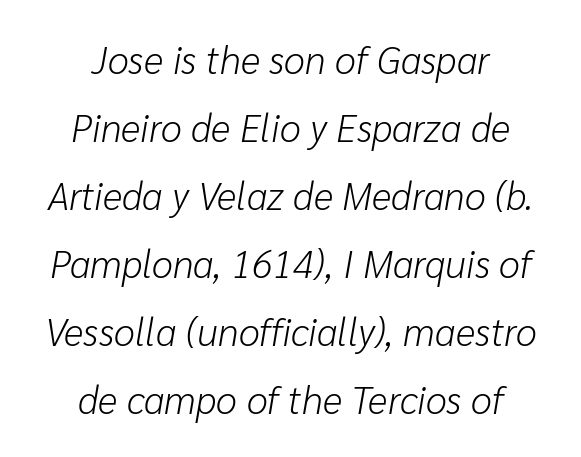
{"italic": "yes", "lean": "right", "slant_degrees": 10, "bold": "no", "weight": "light", "width": "normal", "stroke_contrast": "low", "x_height": "medium", "monospaced": "no", "underline": "no", "align": "center", "line_spacing_ratio": 1.79, "letter_spacing": "normal", "letter_spacing_em": 0.0, "glyph_px": 38}
